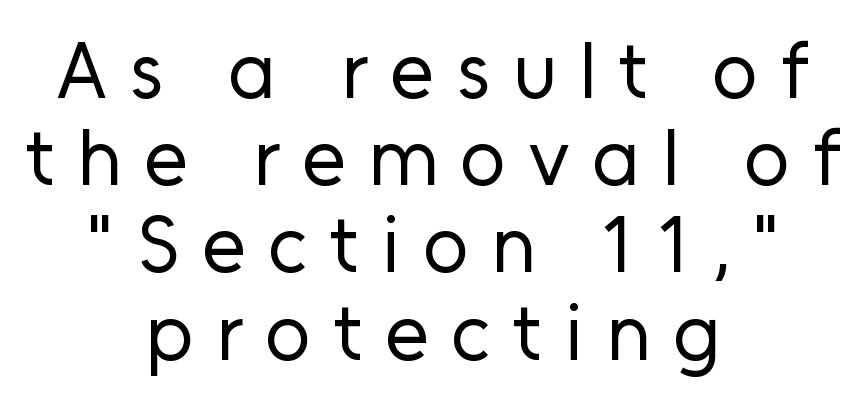
The passage shown is typed in a proportional face where columns would drift. This sample trades vertical openness for compactness between lines. A sans-serif font was chosen for this passage. The typography opts for an upright posture over an oblique one. Weight: regular or lighter.
